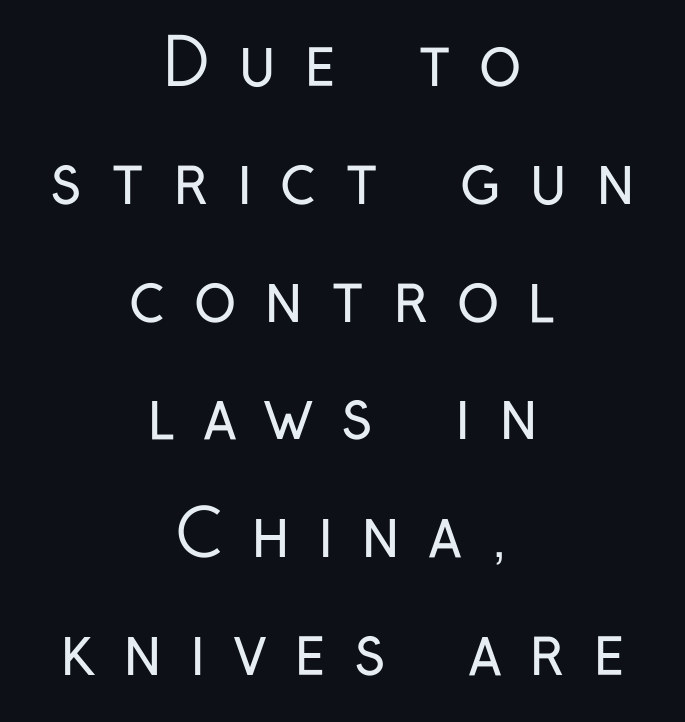
{"serif": "no", "italic": "no", "bold": "no", "weight": "regular", "width": "condensed", "stroke_contrast": "low", "x_height": "medium", "monospaced": "no", "underline": "no", "align": "center", "line_spacing_ratio": 1.84, "letter_spacing": "wide", "letter_spacing_em": 0.44, "glyph_px": 64}
